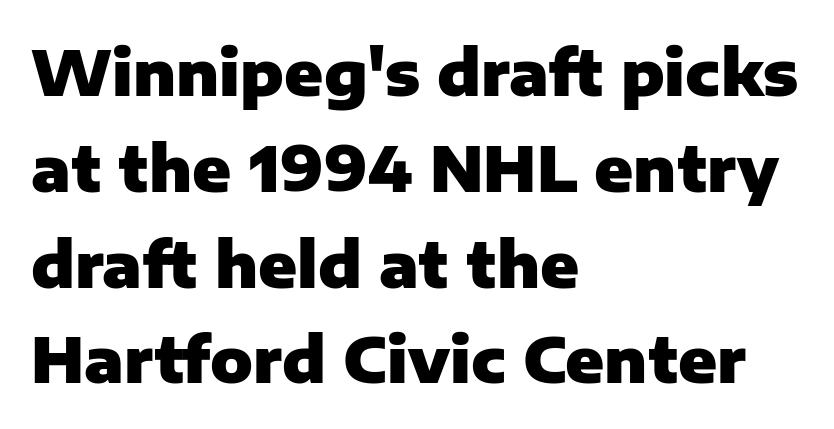
This sample has the flowing, uneven cadence of proportional lettering. Successive baselines arrive at the customary interval. This rendering employs a face without finishing strokes, i.e., a sans-serif. When letters stand straight like this, we call the style roman or upright. Default kerning and tracking; the words read as compact shapes.
